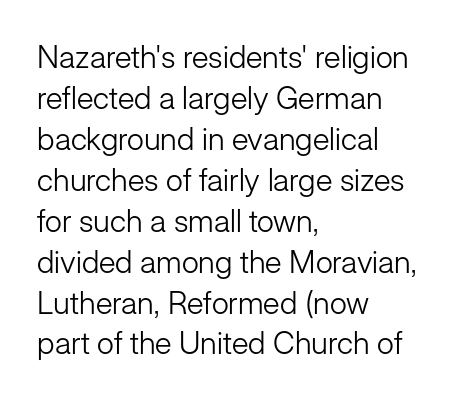
Rows of type keep a routine distance in the vertical direction. The type sits square on the baseline with zero lean. Stroke thickness stays within the range of a standard reading face or lighter. These lines are set flush left with a ragged right edge. Between one letter and the next there's only the usual sliver of space.
